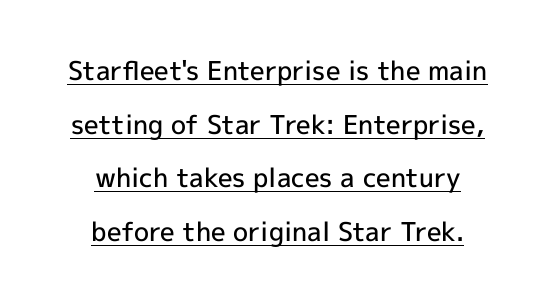
The image shows 26 px text type, upright; set centered, loose line spacing (2.06x), normal letter spacing, underlined.
